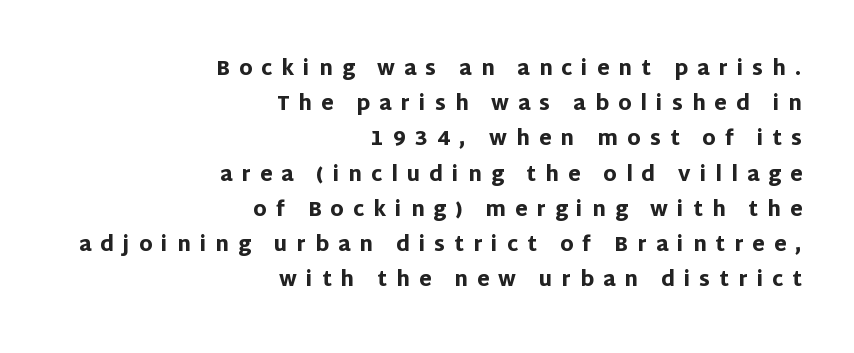
The image shows 20 px bold type, upright; set right-aligned, line spacing 1.76x, unusually wide letter spacing (+0.45 em), not underlined.
